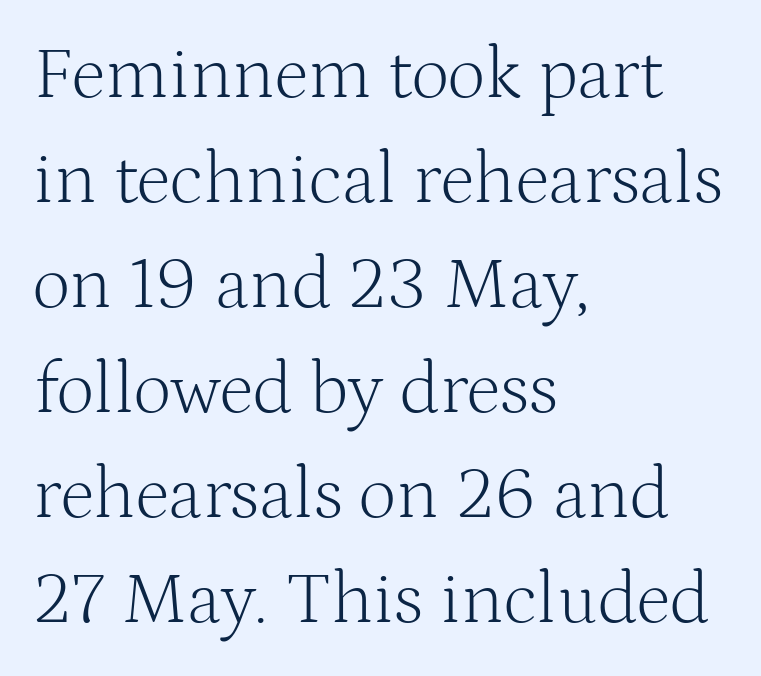
{"serif": "yes", "italic": "no", "bold": "no", "weight": "light", "width": "normal", "stroke_contrast": "medium", "x_height": "medium", "monospaced": "no", "underline": "no", "align": "left", "line_spacing": "normal", "line_spacing_ratio": 1.42, "letter_spacing": "normal", "letter_spacing_em": 0.0, "glyph_px": 74}
